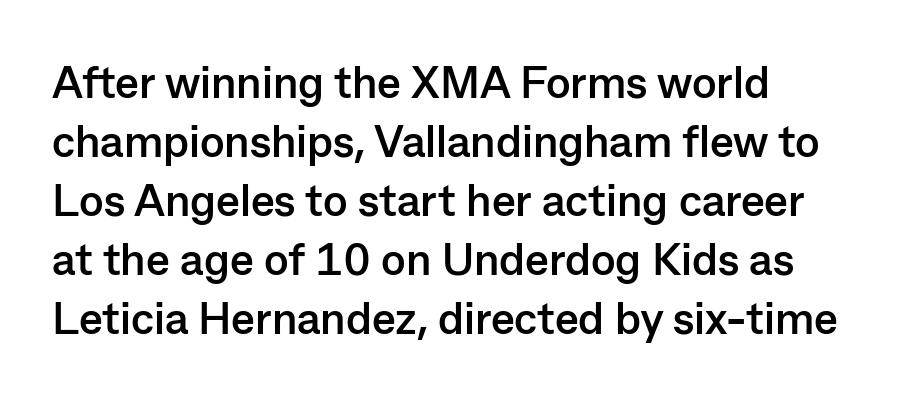
The image shows 45 px semibold sans-serif type, upright; set left-aligned, normal line spacing (1.31x), normal letter spacing, not underlined; low stroke contrast and a medium x-height.
